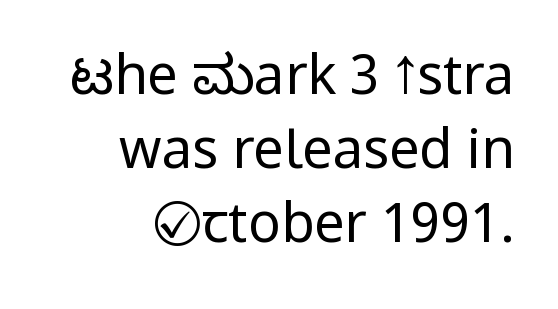
The image shows 54 px regular-weight, condensed sans-serif type, upright; set right-aligned, normal line spacing (1.37x), normal letter spacing, not underlined; low stroke contrast and a large x-height.
